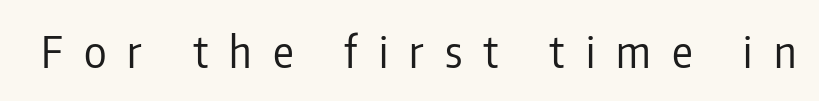
Q: Is the text bold? A: No.
Q: Is the text italic (slanted)? A: No, it is upright.
Q: Is the typeface a serif or a sans-serif typeface? A: Sans-serif.
Q: Is the text underlined? A: No.
Q: Is the spacing between letters normal or unusually wide? A: Unusually wide.
Q: Width (condensed, normal, or wide)? A: Condensed.
Q: Stroke contrast? A: Low.
Q: x-height? A: Medium.
Q: Monospaced? A: No.
